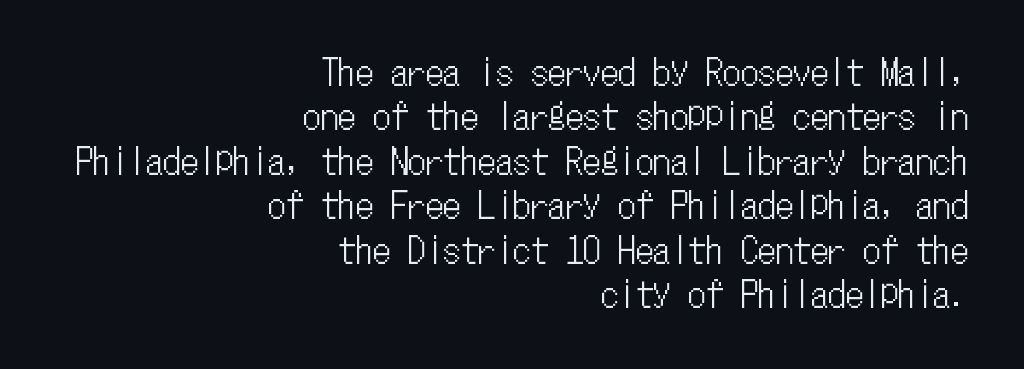
Q: Is the text italic (slanted)? A: No, it is upright.
Q: Is the text underlined? A: No.
Q: How is the paragraph aligned? A: Right-aligned.
Q: Is the spacing between letters normal or unusually wide? A: Normal.
Q: Is the spacing between lines tight, normal or loose? A: Normal.
Q: Width (condensed, normal, or wide)? A: Condensed.
Q: Stroke contrast? A: Low.
Q: x-height? A: Medium.
Q: Monospaced? A: Yes.
